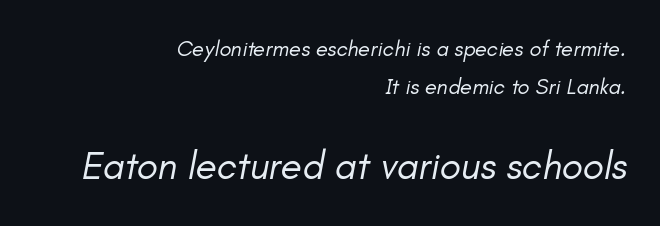
The image shows 39 px regular-weight type, italic (leaning right); set right-aligned, line spacing 1.73x, normal letter spacing, not underlined; the second (bottom) block is 1.77x larger; low stroke contrast and a small x-height.
